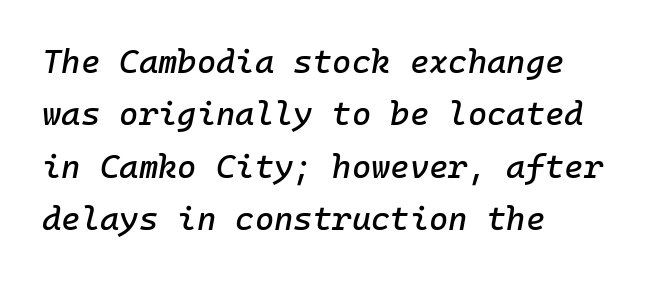
Q: Is the text italic (slanted)? A: Yes, it leans right by about 10 degrees.
Q: Is the text underlined? A: No.
Q: How is the paragraph aligned? A: Left-aligned.
Q: Is the spacing between letters normal or unusually wide? A: Normal.
Q: Is the spacing between lines tight, normal or loose? A: Normal.
Q: Width (condensed, normal, or wide)? A: Normal.
Q: Stroke contrast? A: Low.
Q: x-height? A: Medium.
Q: Monospaced? A: Yes.
